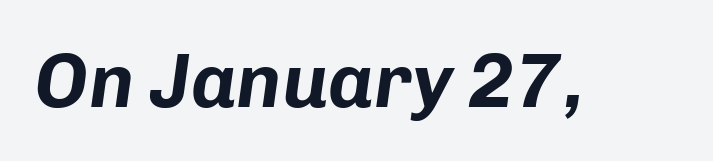
Compared with typical body copy, the letter spacing here is the same. Tall strokes in this sample are angled rather than plumb. The passage shown is emphatically bold. This sample has the flowing, uneven cadence of proportional lettering. Each row of text sits above clean, open space.
